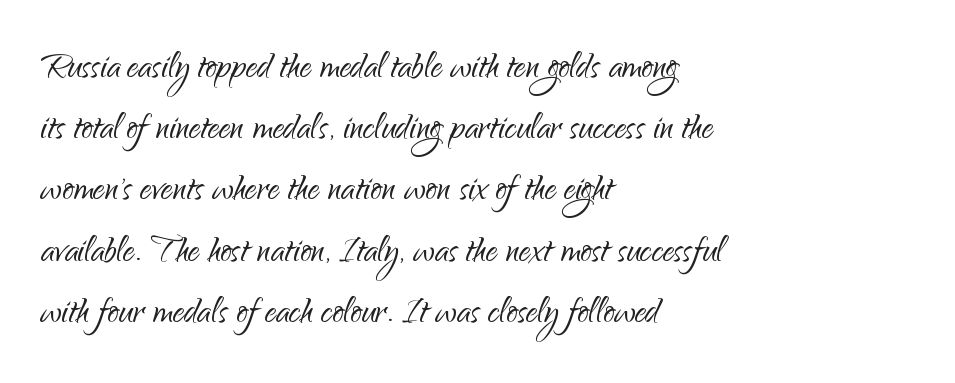
{"serif": "no", "bold": "no", "weight": "light", "width": "normal", "stroke_contrast": "low", "x_height": "small", "monospaced": "no", "underline": "no", "align": "left", "line_spacing": "normal", "line_spacing_ratio": 1.33, "letter_spacing": "normal", "letter_spacing_em": 0.0, "glyph_px": 46}
